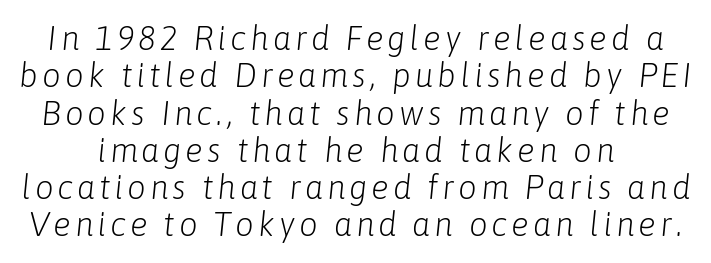
The image shows 33 px light type, italic (leaning right); set tight line spacing (1.13x), not underlined; low stroke contrast and a medium x-height.
